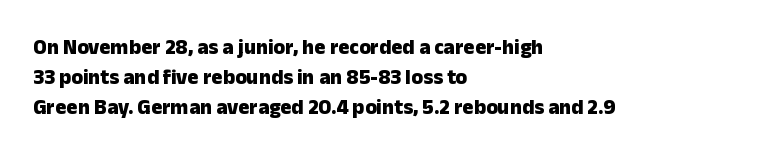
The font's upright variant was chosen for this text. These lines keep a tight, regular rhythm from letter to letter. Notice how thick the strokes are: this is what a full bold looks like. These lines sit exactly where default settings would place them.
